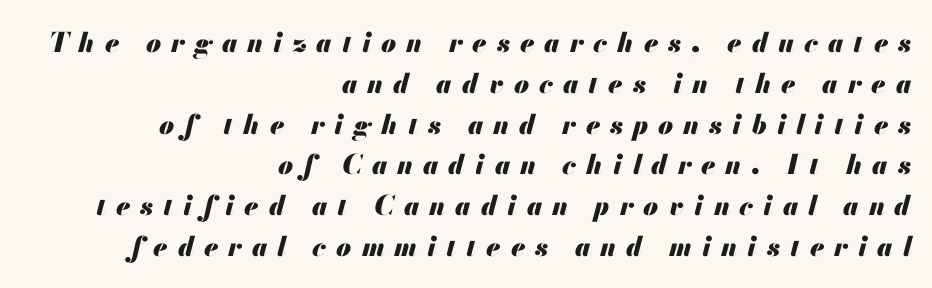
In terms of leading, this rendering sits right in the middle. If you drew a line through each stem, it would be angled. Summary of weight: heavy, a full bold. Beneath every word, the page is bare.
